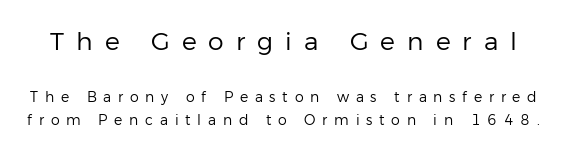
These glyphs show unthickened strokes, regular width or finer. Leading matches the norm, producing a regular column. Quick note: not italic, upright. Is the lower block the larger one? No — the upper block carries the bigger type.
